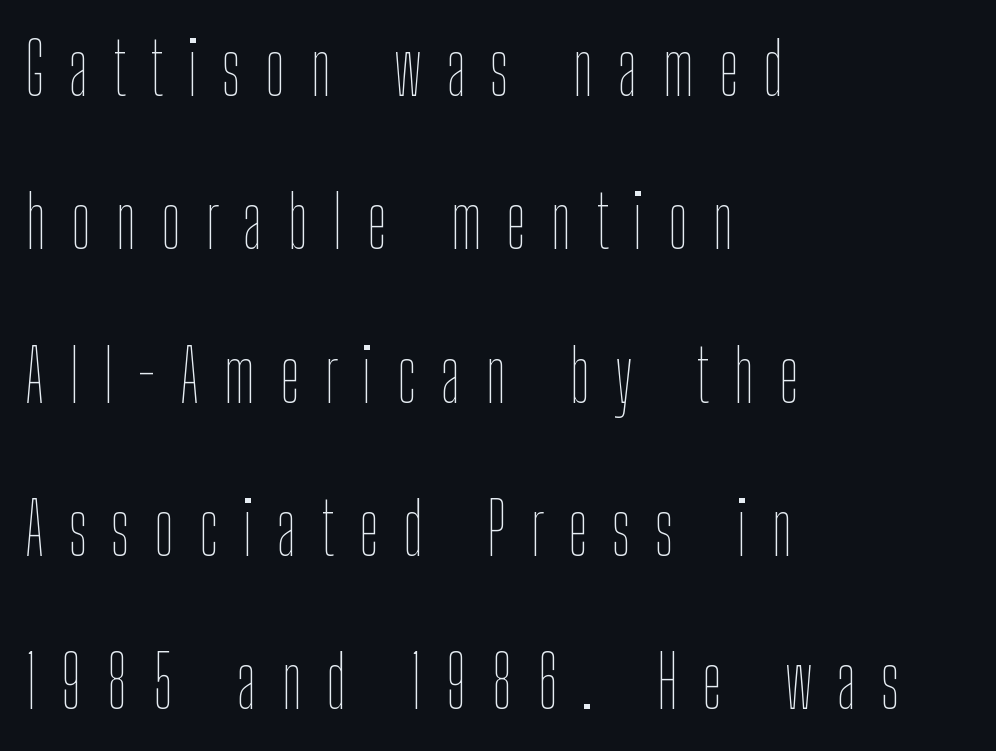
{"italic": "no", "bold": "no", "weight": "thin", "width": "condensed", "stroke_contrast": "low", "x_height": "medium", "monospaced": "no", "underline": "no", "align": "left", "line_spacing": "loose", "line_spacing_ratio": 2.13, "letter_spacing": "wide", "letter_spacing_em": 0.34, "glyph_px": 72}
